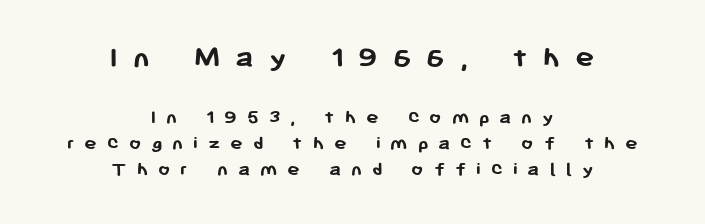
The image shows 32 px semibold sans-serif type, upright; set centered, line spacing 1.24x, unusually wide letter spacing (+0.47 em), not underlined; the first (top) block is 1.52x larger; low stroke contrast and a medium x-height.
